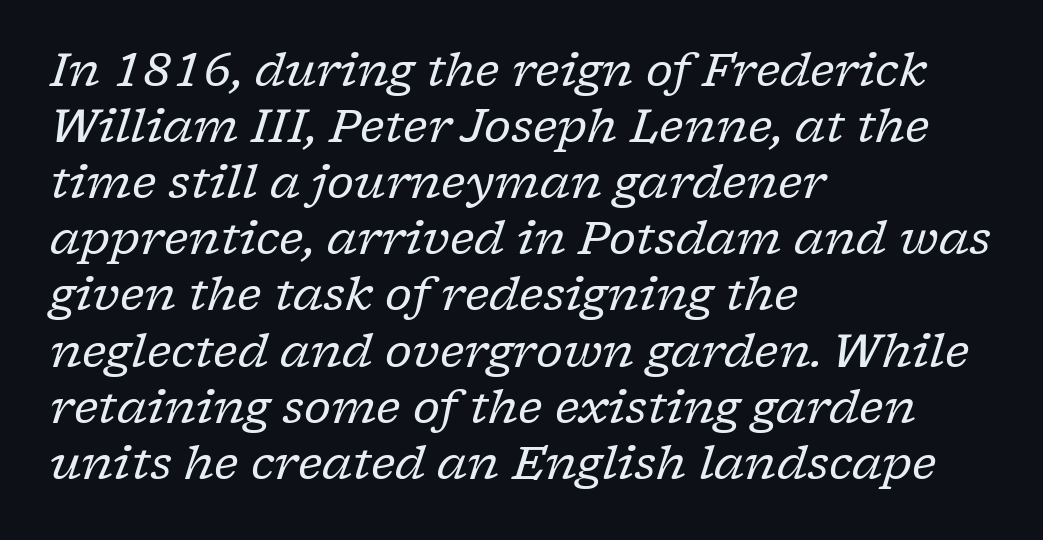
Heft: none added — not bold. Compared with typical body copy, the letter spacing here is the same. Leftover space on each line is placed entirely after the last word. Letterform terminals end in serifs throughout the passage. You can tell it's italic because the verticals aren't actually vertical.
